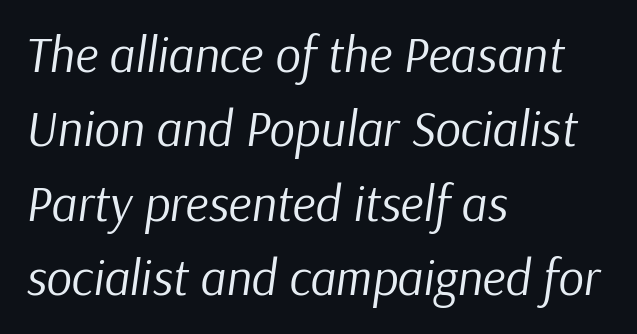
Q: Is the text bold? A: No.
Q: Is the text italic (slanted)? A: Yes, it leans right by about 9 degrees.
Q: Is the text underlined? A: No.
Q: How is the paragraph aligned? A: Left-aligned.
Q: Is the spacing between letters normal or unusually wide? A: Normal.
Q: Is the spacing between lines tight, normal or loose? A: Normal.
Q: Width (condensed, normal, or wide)? A: Normal.
Q: Stroke contrast? A: Low.
Q: x-height? A: Medium.
Q: Monospaced? A: No.
